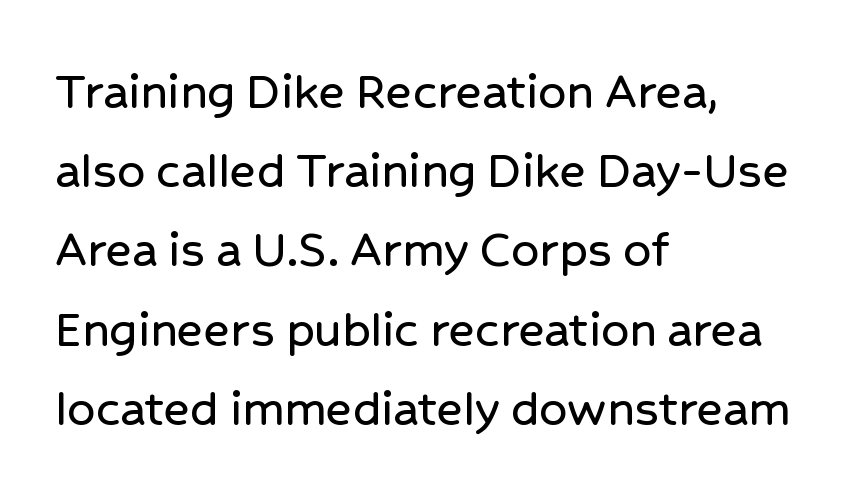
You could not count columns in this text — the font is proportionally spaced. A roman cut, with each character standing at attention. To sum up the face: it is a sans, with no serifs. The strip under each line holds only bare page. Students, observe: this is what conventionally led text looks like.
